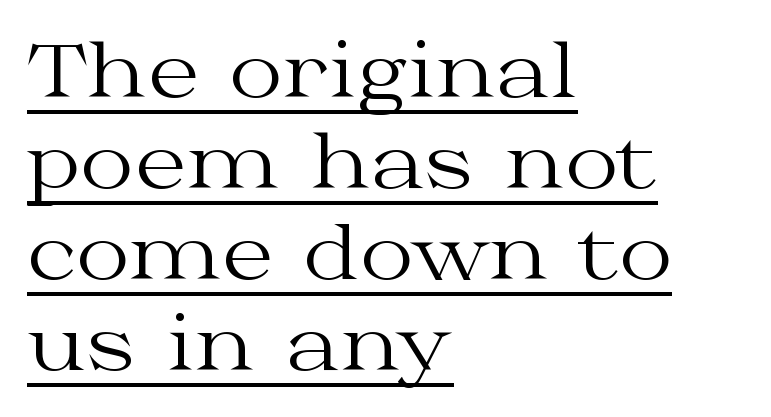
Spacing verdict: proportional, widths tailored to each character. These lines were composed using upright roman letters. Every row of glyphs begins at an identical x-position on the left. Standard letterfit; no display-style spreading of the glyphs.
